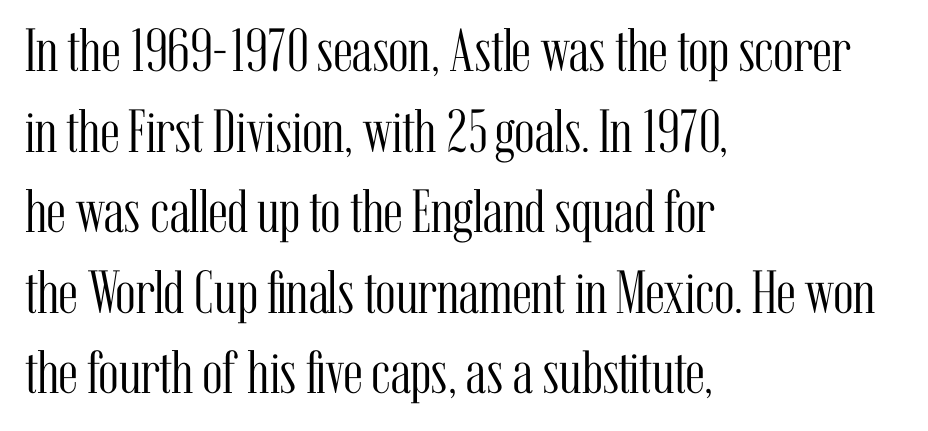
Tracking here is standard; glyphs follow each other at the usual distance. Every character sits straight up, as roman type does. Note the varied advance widths — an 'i' is clearly narrower than an 'm'. Letterform terminals end in serifs throughout the passage.
